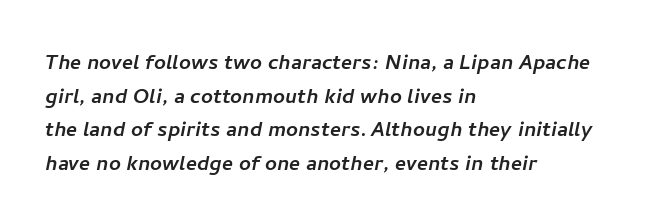
The image shows 26 px text type; set left-aligned, normal line spacing (1.29x), normal letter spacing, not underlined.
